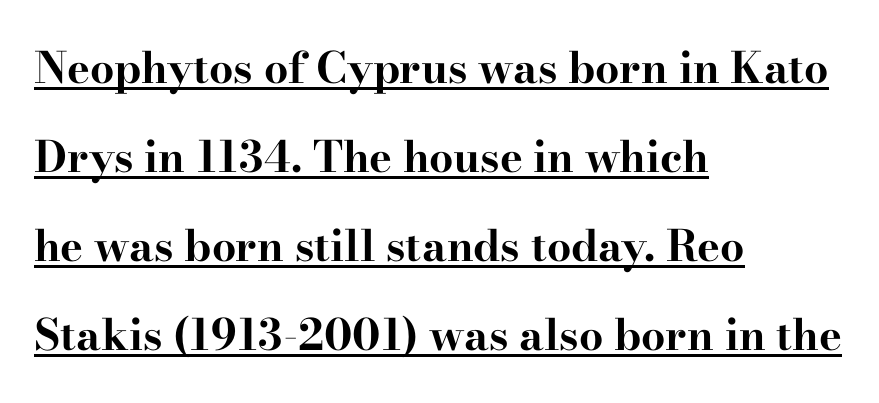
Q: Is the text bold? A: Yes.
Q: Is the text italic (slanted)? A: No, it is upright.
Q: Is the typeface a serif or a sans-serif typeface? A: Serif.
Q: Is the text underlined? A: Yes.
Q: How is the paragraph aligned? A: Left-aligned.
Q: Is the spacing between letters normal or unusually wide? A: Normal.
Q: Is the spacing between lines tight, normal or loose? A: Loose.
Q: Width (condensed, normal, or wide)? A: Wide.
Q: Stroke contrast? A: High.
Q: x-height? A: Small.
Q: Monospaced? A: No.
